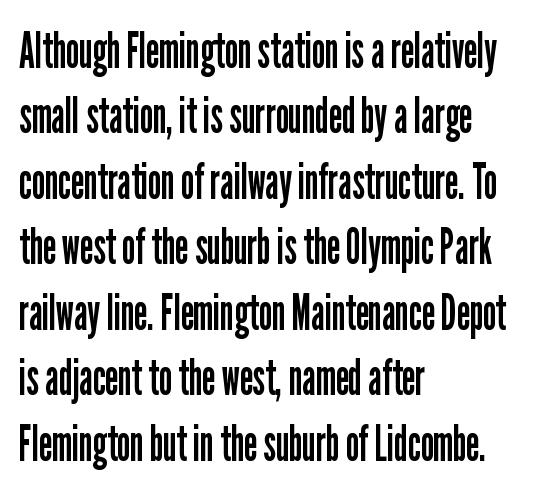
{"serif": "no", "italic": "no", "bold": "no", "weight": "regular", "width": "condensed", "stroke_contrast": "low", "x_height": "medium", "monospaced": "no", "underline": "no", "align": "left", "line_spacing": "normal", "line_spacing_ratio": 1.31, "letter_spacing": "normal", "letter_spacing_em": 0.0, "glyph_px": 50}
